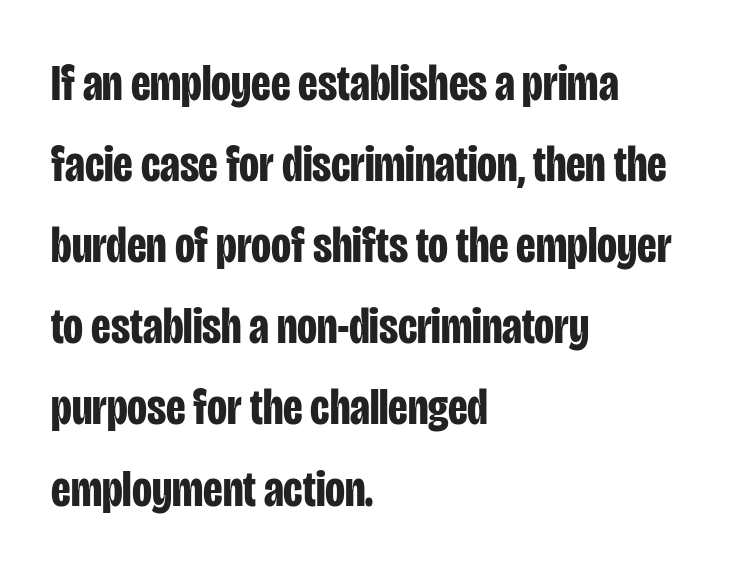
How would I describe the line gaps? Plain and ordinary. These lines are set flush left with a ragged right edge. A sans-serif font was chosen for this passage. Check under the words: just untouched page. Posture: straight, roman, zero tilt.
